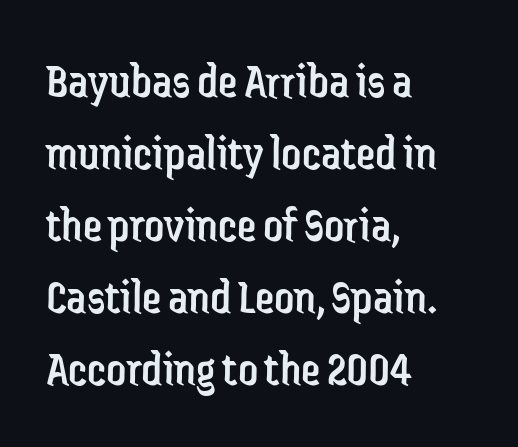
The image shows 49 px regular-weight, condensed sans-serif type, upright; set left-aligned, normal line spacing (1.47x), normal letter spacing, not underlined; low stroke contrast and a medium x-height.
